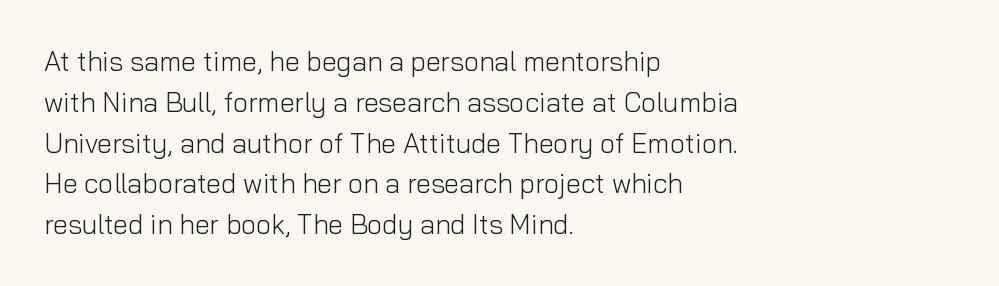
The passage shown stacks its lines at a standard gap. Plain, unruled lines of type. Summary of weight: not heavy and not bold. The rendering keeps characters at their native spacing. Notice how the stems are strictly vertical — no italics here.
